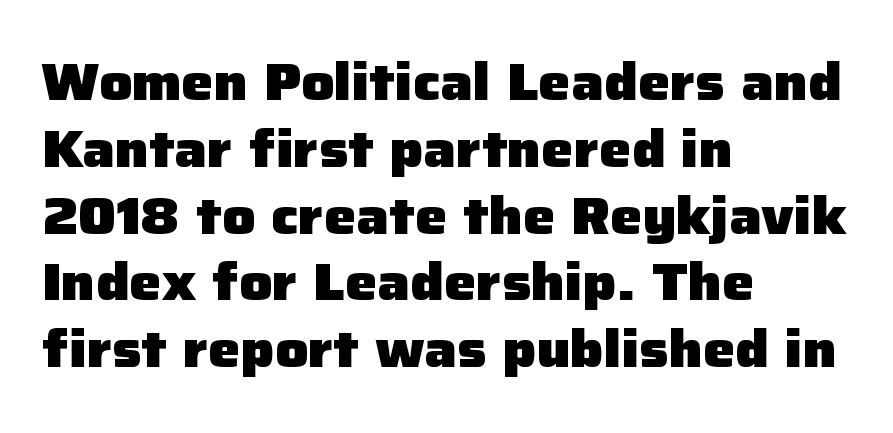
Underlining? Definitely not there. In terms of letterspacing, this is plain default setting. Leftover space on each line is placed entirely after the last word. I'd describe the lettering as bold — thick and assertive. Normally led — the rows are evenly, conventionally spaced. Characters remain perfectly vertical along every line.
